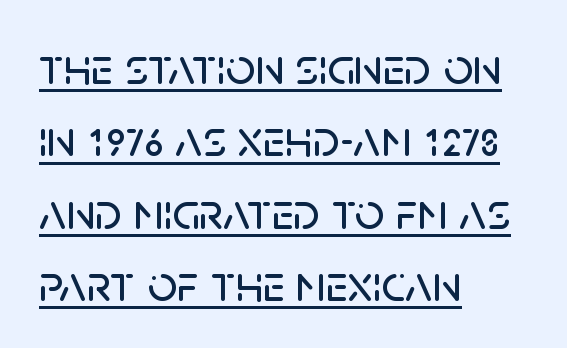
Q: Is the text italic (slanted)? A: No, it is upright.
Q: Is the typeface a serif or a sans-serif typeface? A: Sans-serif.
Q: Is the text underlined? A: Yes.
Q: How is the paragraph aligned? A: Left-aligned.
Q: Is the spacing between letters normal or unusually wide? A: Normal.
Q: Is the spacing between lines tight, normal or loose? A: Normal.
Q: Width (condensed, normal, or wide)? A: Normal.
Q: Stroke contrast? A: Low.
Q: x-height? A: Large.
Q: Monospaced? A: No.
